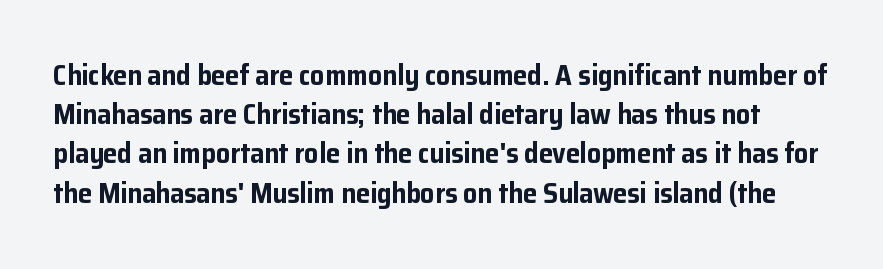
Q: Is the text bold? A: Yes.
Q: Is the text italic (slanted)? A: No, it is upright.
Q: Is the typeface a serif or a sans-serif typeface? A: Sans-serif.
Q: Is the text underlined? A: No.
Q: Is the spacing between letters normal or unusually wide? A: Normal.
Q: Is the spacing between lines tight, normal or loose? A: Normal.
Q: Width (condensed, normal, or wide)? A: Normal.
Q: Stroke contrast? A: Low.
Q: x-height? A: Medium.
Q: Monospaced? A: No.
